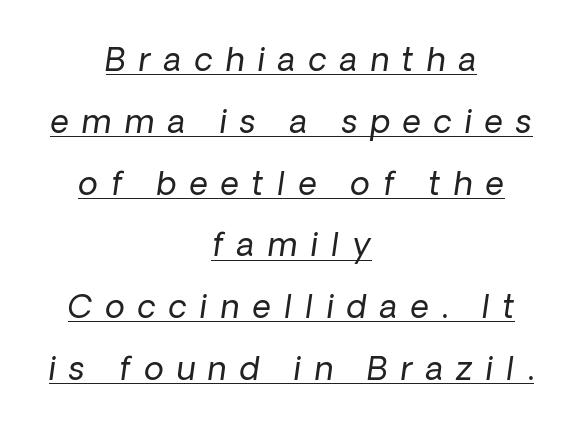
Inter-character spacing is expanded well beyond the font's built-in metrics. Each line of the rendering has a horizontal stroke beneath the glyphs. Italic? Definitely — the glyphs are oblique. Think of a printed novel: that variable character pitch is what you see here.
